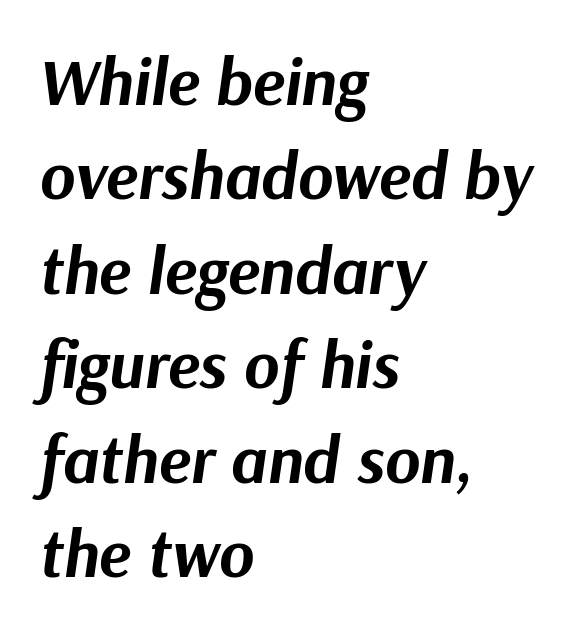
Clear beneath every line of the passage. Each word holds together tightly as a unit, with standard inter-letter gaps. The designer left line spacing at the default. Varying glyph widths throughout — classic text-font behaviour. Slant detected: the letters are inclined.
